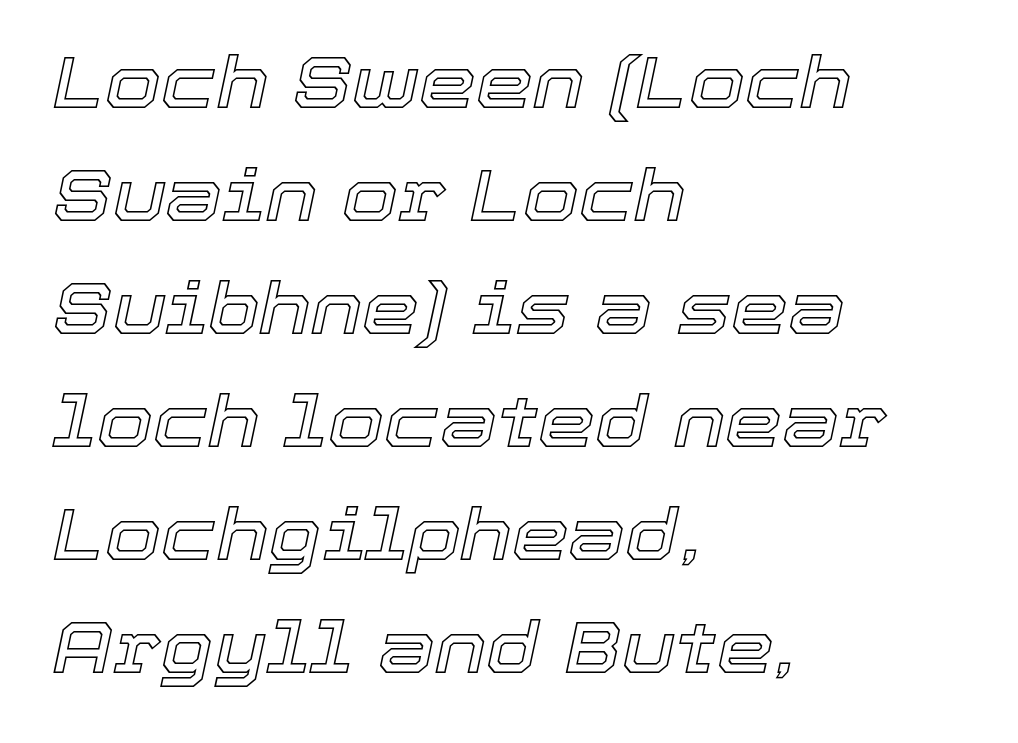
The face used here has a pronounced slope to its letters. Vertically, the passage feels balanced, rows spaced as you'd expect. Students, note that the glyphs here touch the page at normal intervals. Here the designer chose a conventional face with non-uniform glyph widths. Any mark beneath the type? The region is blank. This rendering uses left alignment, leaving the right contour irregular.
